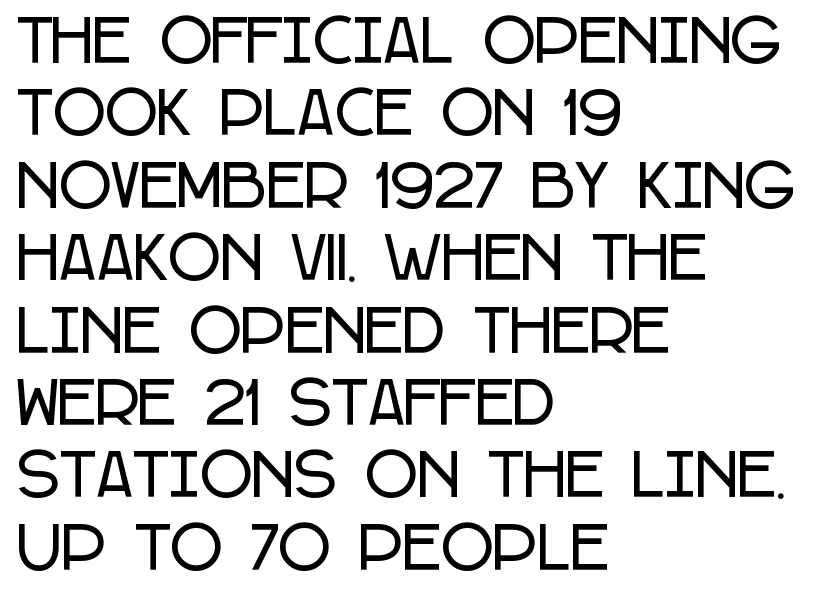
The image shows 57 px condensed sans-serif type, upright; set left-aligned, normal line spacing (1.27x), normal letter spacing, not underlined; low stroke contrast and a large x-height.
